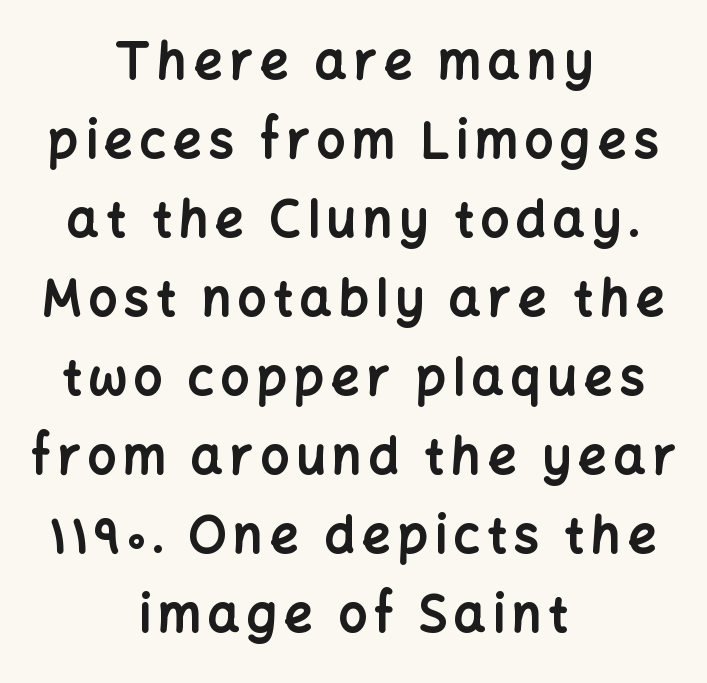
The image shows 50 px bold sans-serif type, upright; set centered, normal line spacing (1.58x), not underlined; low stroke contrast and a medium x-height.
